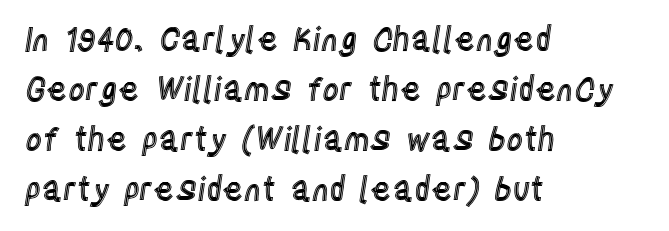
{"width": "condensed", "x_height": "large", "monospaced": "no", "underline": "no", "align": "left", "line_spacing": "normal", "line_spacing_ratio": 1.56, "letter_spacing": "normal", "letter_spacing_em": 0.0, "glyph_px": 32}
